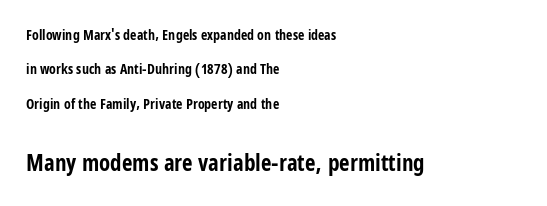
The image shows 23 px bold type, upright; set left-aligned, loose line spacing (2.46x), normal letter spacing, not underlined; the second (bottom) block is 1.64x larger.
